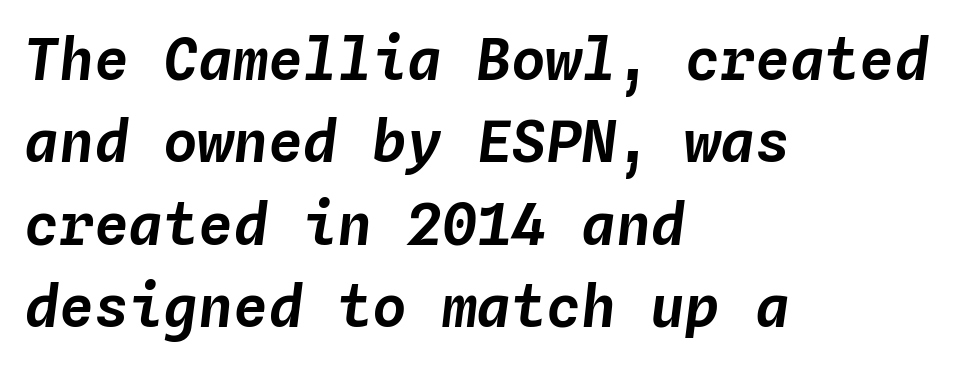
The image shows 58 px text type, italic (leaning right), monospaced; set left-aligned, normal line spacing (1.42x), normal letter spacing, not underlined; low stroke contrast and a medium x-height.
